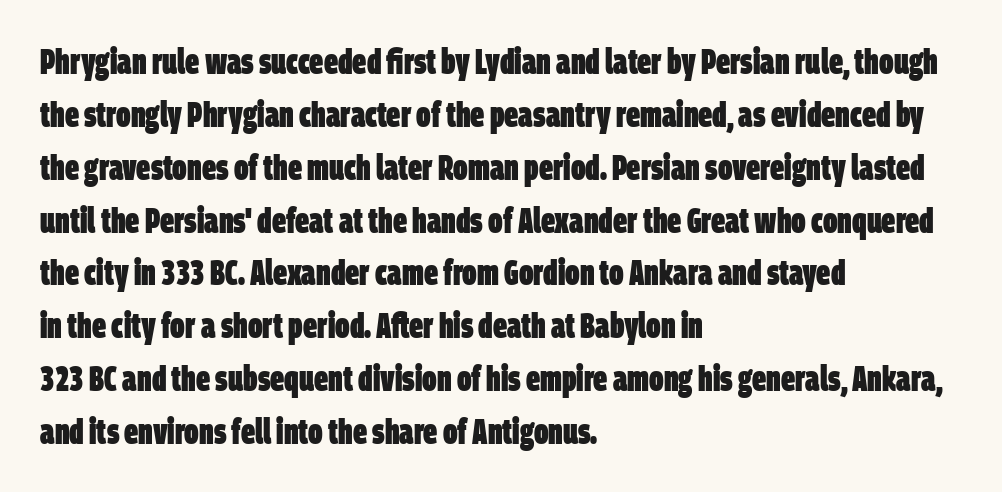
Q: Is the text bold? A: Yes.
Q: Is the typeface a serif or a sans-serif typeface? A: Sans-serif.
Q: Is the text underlined? A: No.
Q: How is the paragraph aligned? A: Left-aligned.
Q: Is the spacing between letters normal or unusually wide? A: Normal.
Q: Is the spacing between lines tight, normal or loose? A: Normal.
Q: Width (condensed, normal, or wide)? A: Condensed.
Q: Stroke contrast? A: Low.
Q: x-height? A: Large.
Q: Monospaced? A: No.
